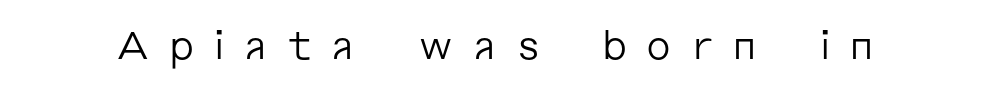
Q: Is the text bold? A: No.
Q: Is the text italic (slanted)? A: No, it is upright.
Q: Is the typeface a serif or a sans-serif typeface? A: Sans-serif.
Q: Is the text underlined? A: No.
Q: Is the spacing between letters normal or unusually wide? A: Unusually wide.
Q: Width (condensed, normal, or wide)? A: Normal.
Q: Stroke contrast? A: Low.
Q: x-height? A: Medium.
Q: Monospaced? A: No.
